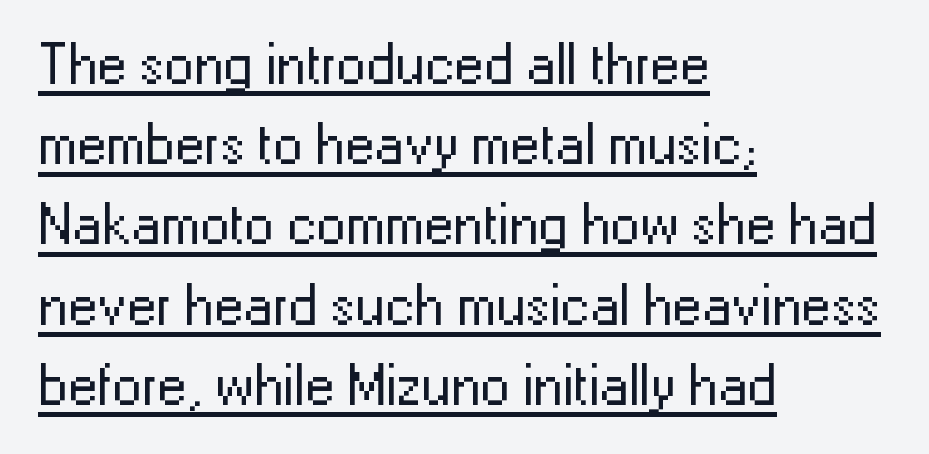
Q: Is the text bold? A: No.
Q: Is the text italic (slanted)? A: No, it is upright.
Q: Is the typeface a serif or a sans-serif typeface? A: Sans-serif.
Q: Is the text underlined? A: Yes.
Q: How is the paragraph aligned? A: Left-aligned.
Q: Is the spacing between letters normal or unusually wide? A: Normal.
Q: Is the spacing between lines tight, normal or loose? A: Normal.
Q: Width (condensed, normal, or wide)? A: Normal.
Q: Stroke contrast? A: Low.
Q: x-height? A: Medium.
Q: Monospaced? A: No.
